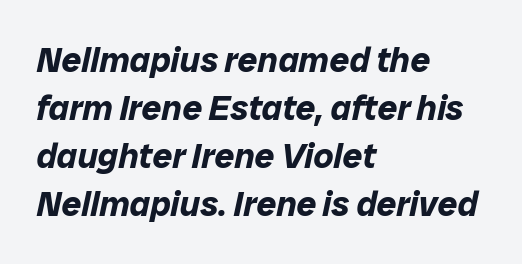
The image shows 35 px bold type, italic (leaning right); set left-aligned, normal line spacing (1.37x), normal letter spacing, not underlined; low stroke contrast and a medium x-height.
